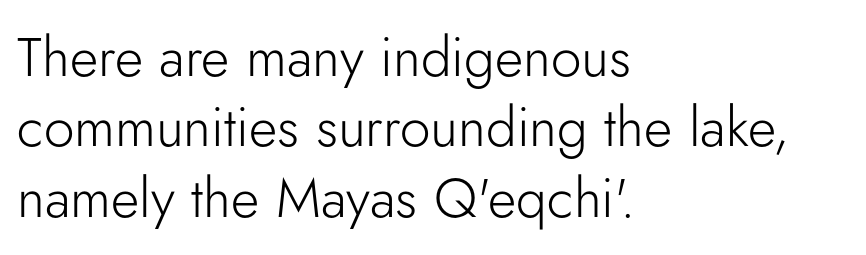
The image shows 55 px light sans-serif type, upright; set left-aligned, normal line spacing (1.28x), normal letter spacing, not underlined; low stroke contrast and a small x-height.
